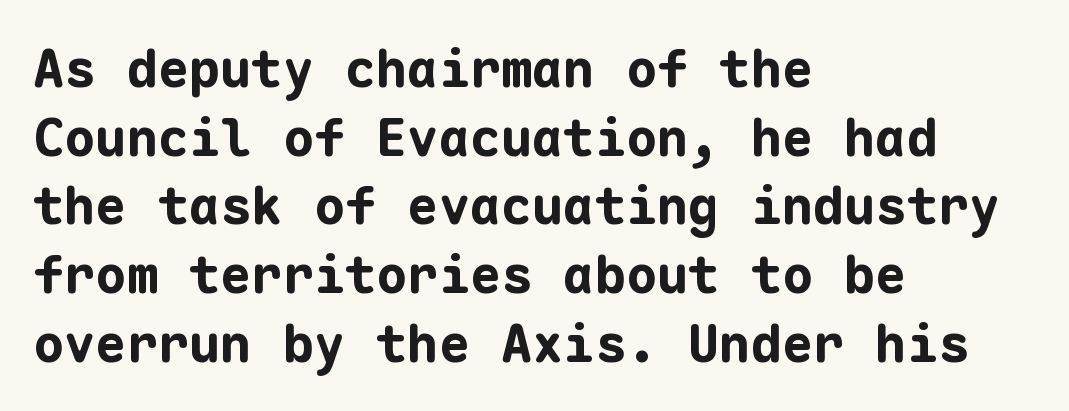
The image shows 52 px bold sans-serif type, upright, monospaced; set left-aligned, normal line spacing (1.32x), normal letter spacing, not underlined; low stroke contrast and a medium x-height.
